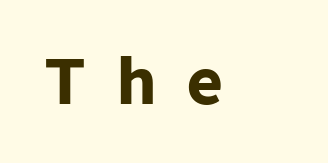
Descenders hang freely into open space. The passage shown is emphatically bold. Teacher's note: observe the even left margin — that is flush-left alignment. If you drew a line through each stem, it would be perfectly vertical. The letters are spread apart with noticeably loose tracking. This sample uses a sans-serif face.
